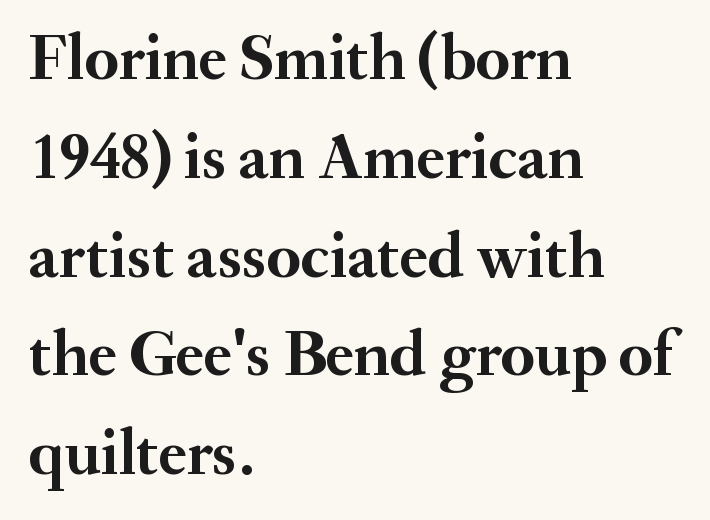
The image shows 65 px semibold serif type, upright; set left-aligned, normal line spacing (1.52x), normal letter spacing, not underlined; medium stroke contrast and a small x-height.
